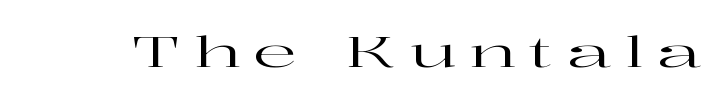
Each row of text sits above clean, open space. The axis of the letterforms is exactly vertical. The gaps between neighbouring characters are conspicuously large. The letters carry serifs — small finishing strokes at the ends of their stems.
